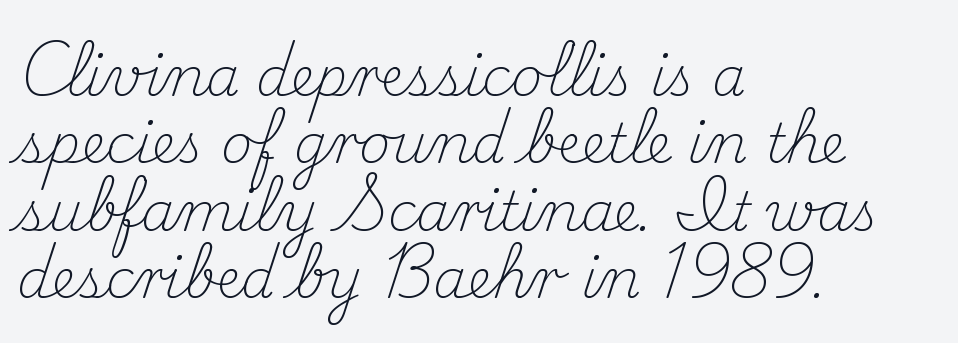
Q: Is the text bold? A: No.
Q: Is the text italic (slanted)? A: Yes.
Q: Is the typeface a serif or a sans-serif typeface? A: Serif.
Q: Is the text underlined? A: No.
Q: How is the paragraph aligned? A: Left-aligned.
Q: Is the spacing between letters normal or unusually wide? A: Normal.
Q: Is the spacing between lines tight, normal or loose? A: Normal.
Q: Width (condensed, normal, or wide)? A: Normal.
Q: Stroke contrast? A: Medium.
Q: x-height? A: Small.
Q: Monospaced? A: No.
